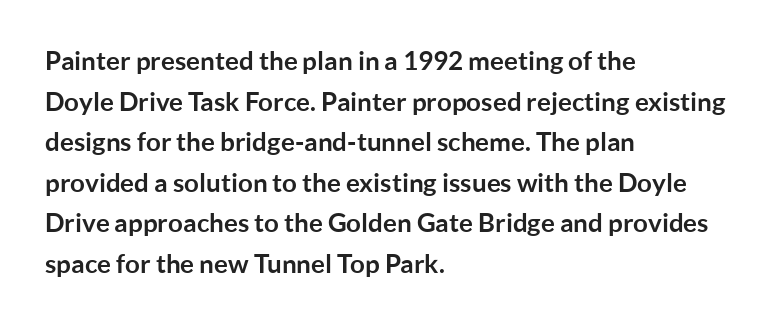
{"italic": "no", "bold": "yes", "underline": "no", "align": "left", "line_spacing": "normal", "line_spacing_ratio": 1.56, "letter_spacing": "normal", "letter_spacing_em": 0.0, "glyph_px": 26}
